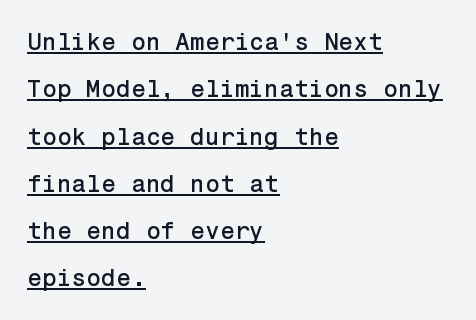
{"italic": "no", "underline": "yes", "align": "left", "line_spacing": "loose", "line_spacing_ratio": 1.97, "letter_spacing": "normal", "letter_spacing_em": 0.0, "glyph_px": 24}
